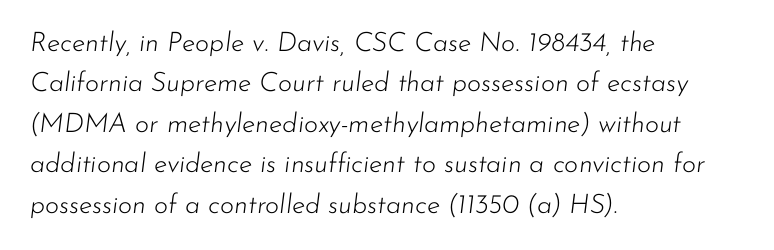
The image shows 27 px text type, italic (leaning right); set left-aligned, normal line spacing (1.5x), normal letter spacing, not underlined.
